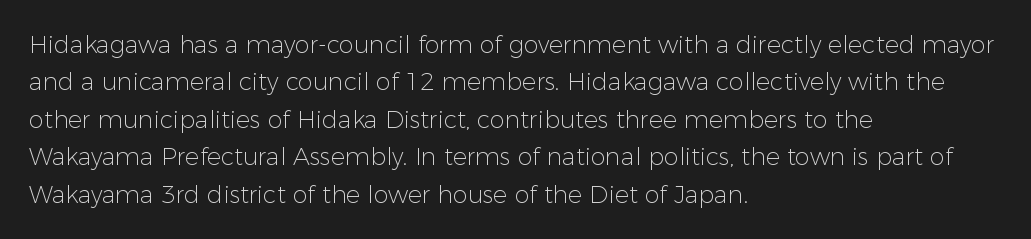
Q: Is the text bold? A: No.
Q: Is the text italic (slanted)? A: No, it is upright.
Q: Is the text underlined? A: No.
Q: How is the paragraph aligned? A: Left-aligned.
Q: Is the spacing between letters normal or unusually wide? A: Normal.
Q: Is the spacing between lines tight, normal or loose? A: Normal.
